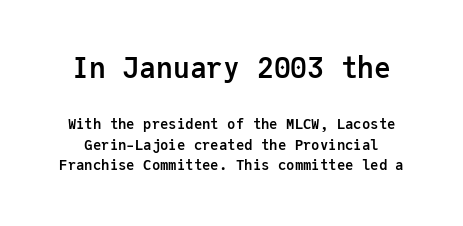
Q: Is the text bold? A: Yes.
Q: Is the text italic (slanted)? A: No, it is upright.
Q: Is the typeface a serif or a sans-serif typeface? A: Sans-serif.
Q: Is the text underlined? A: No.
Q: Is the spacing between letters normal or unusually wide? A: Normal.
Q: Is the spacing between lines tight, normal or loose? A: Normal.
Q: Which block of text is set in a larger size, the first (top) or the second (bottom)? A: The first (top) one.
Q: Width (condensed, normal, or wide)? A: Normal.
Q: Stroke contrast? A: Low.
Q: x-height? A: Medium.
Q: Monospaced? A: Yes.
